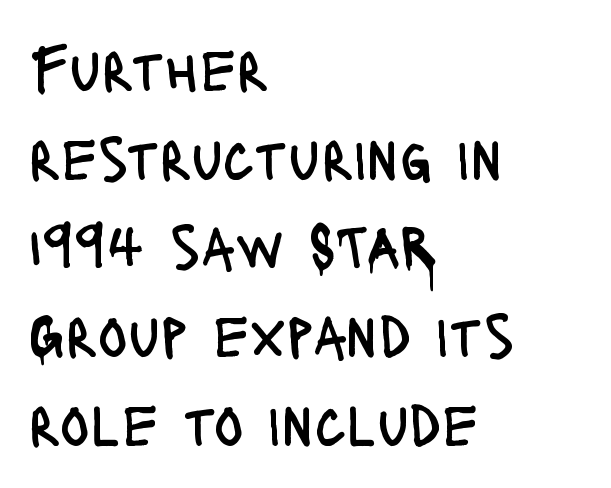
The image shows 62 px regular-weight, condensed sans-serif type, upright; set left-aligned, normal line spacing (1.43x), normal letter spacing, not underlined; low stroke contrast and a large x-height.
